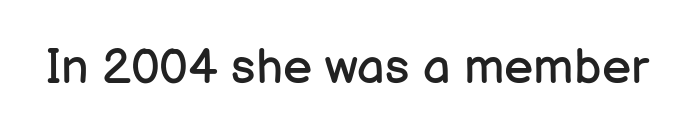
Each letter keeps its own natural width here, so spacing adapts to shape. The letters stand straight up with perfectly vertical stems. Heaviness? Minimal to ordinary, like unemphasized prose. The area under the type is left untouched. A typesetter would label this face a sans.
